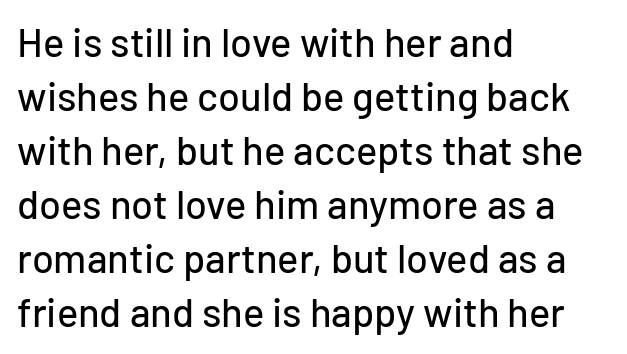
The rendering uses a moderate line-height, typical for paragraphs. Nobody touched the tracking dial on this one. These lines are rendered in a variable-pitch font. Unlike italic type, these characters show no tilt at all. Horizontally, the lines are justified to the leading edge only. Stroke terminals: plain, sans-serif.
